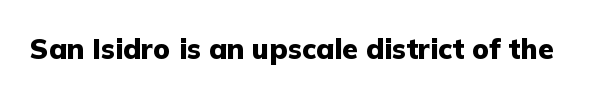
{"serif": "no", "italic": "no", "bold": "yes", "weight": "heavy", "width": "normal", "stroke_contrast": "low", "x_height": "medium", "monospaced": "no", "underline": "no", "letter_spacing": "normal", "letter_spacing_em": 0.0, "glyph_px": 28}
